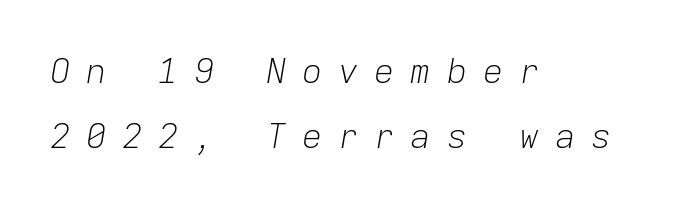
Weight: not bold — regular or lighter. The compositor pushed each line to the left boundary. The baseline area is clear. Monospaced: the letters line up in strict vertical columns.
